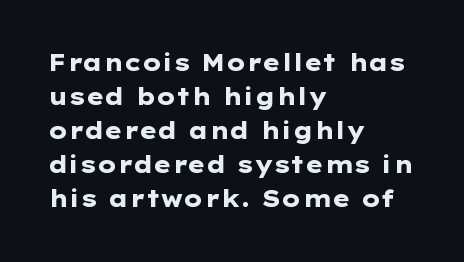
The strip under each line holds only bare page. How are the letters spaced? Ordinarily, with no added tracking. Line spacing here is normal. This rendering uses left alignment, leaving the right contour irregular. When letters stand straight like this, we call the style roman or upright. The rendering uses a bold face; every stroke is thick and dark.
